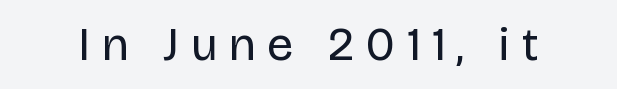
{"serif": "no", "italic": "no", "bold": "no", "weight": "regular", "width": "normal", "stroke_contrast": "low", "x_height": "large", "monospaced": "no", "underline": "no", "letter_spacing": "wide", "letter_spacing_em": 0.26, "glyph_px": 47}
